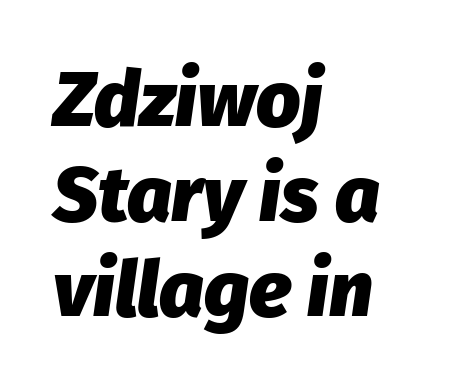
Character widths vary here, with narrow letters taking less room than wide ones. A full-strength bold gives these letters their thick strokes. This rendering leaves character spacing at its baseline value. Horizontally, the lines are justified to the leading edge only. Decoration check: the copy has no underline. Tall strokes in this sample are angled rather than plumb.
